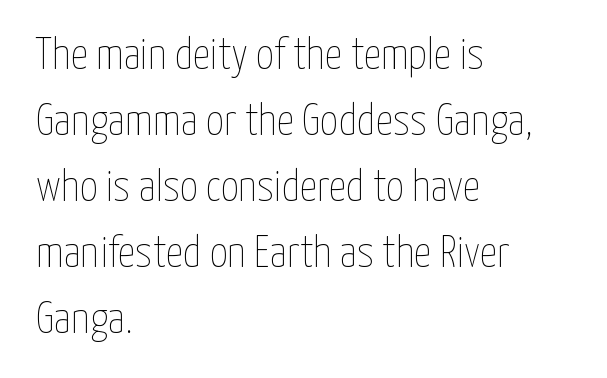
A typesetter would call this leading conventional body-copy spacing. Think of a printed novel: that variable character pitch is what you see here. This reads as an unemphasized weight, regular at the heaviest. The foot of each line stays bare and open. Horizontal alignment here is leftward, the default for most running prose. The gaps between neighbouring characters are ordinary and unremarkable.
